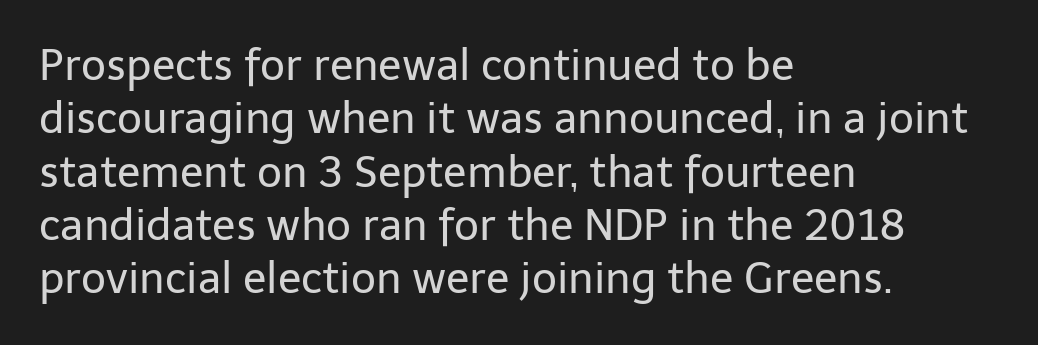
{"serif": "no", "italic": "no", "bold": "no", "weight": "regular", "width": "normal", "stroke_contrast": "low", "x_height": "medium", "monospaced": "no", "underline": "no", "align": "left", "line_spacing_ratio": 1.24, "letter_spacing": "normal", "letter_spacing_em": 0.0, "glyph_px": 43}
